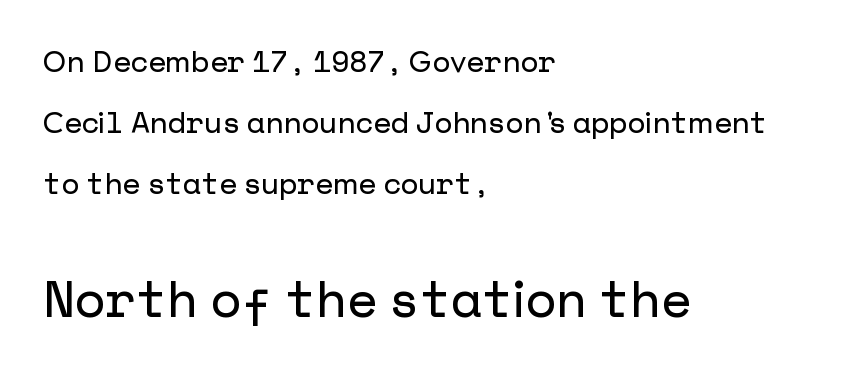
{"serif": "no", "italic": "no", "width": "normal", "stroke_contrast": "low", "x_height": "medium", "underline": "no", "align": "left", "line_spacing": "loose", "line_spacing_ratio": 2.11, "letter_spacing": "normal", "letter_spacing_em": 0.0, "larger_block": "second", "size_ratio": 1.72, "glyph_px": 50}
